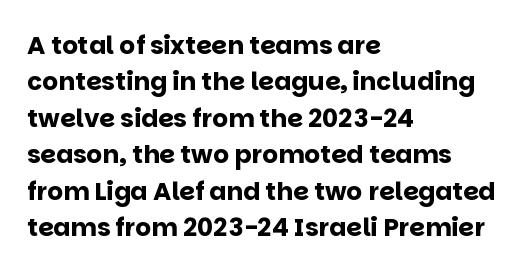
The image shows 25 px bold type, upright; set left-aligned, normal line spacing (1.46x), normal letter spacing, not underlined.
